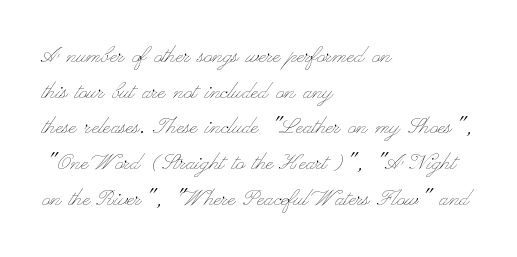
{"bold": "no", "underline": "no", "align": "left", "line_spacing": "normal", "line_spacing_ratio": 1.32, "letter_spacing": "normal", "letter_spacing_em": 0.0, "glyph_px": 27}
